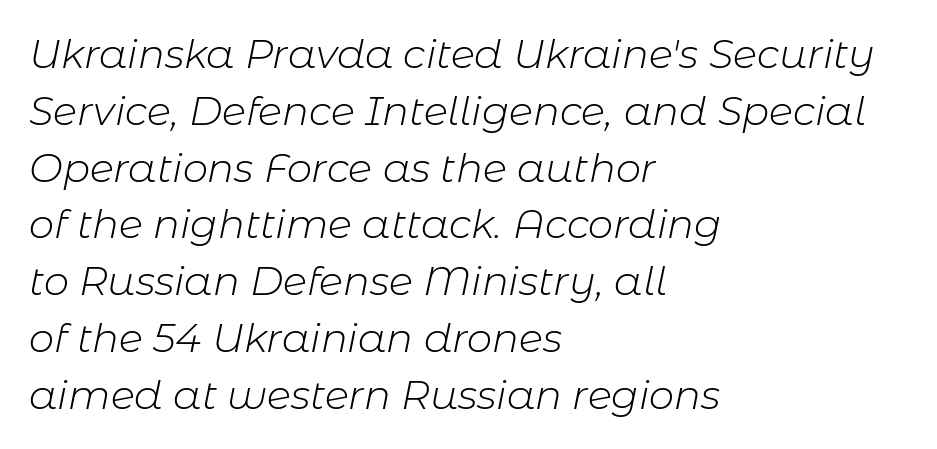
The image shows 40 px light type, italic (leaning right); set left-aligned, normal line spacing (1.42x), normal letter spacing, not underlined; low stroke contrast and a medium x-height.
